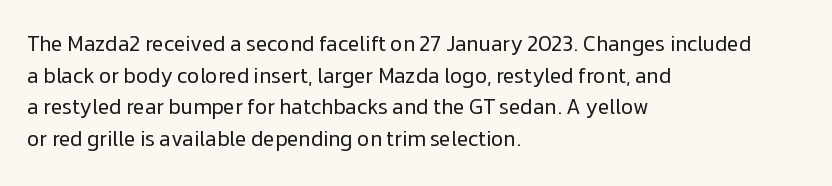
The image shows 21 px text type, upright; set left-aligned, normal line spacing (1.51x), normal letter spacing, not underlined.
